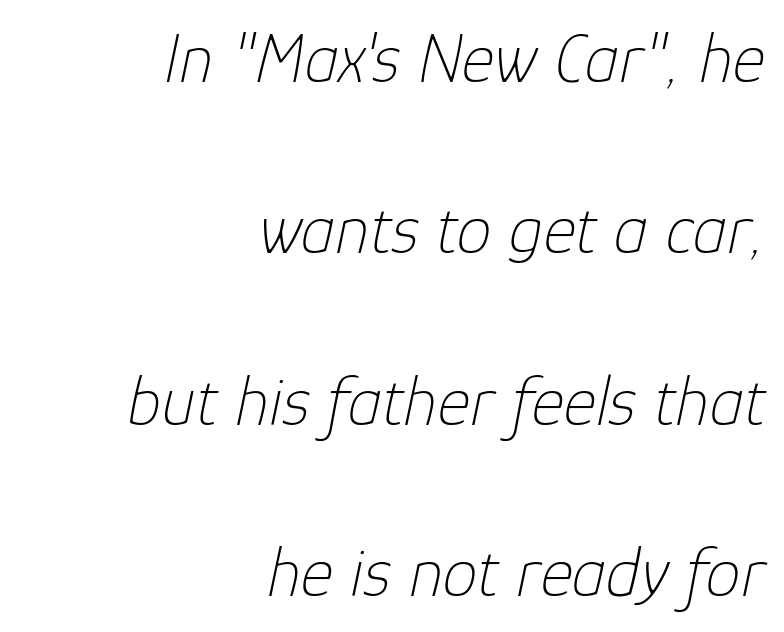
The image shows 70 px thin type, italic (leaning right); set right-aligned, loose line spacing (2.45x), normal letter spacing, not underlined; low stroke contrast and a medium x-height.
